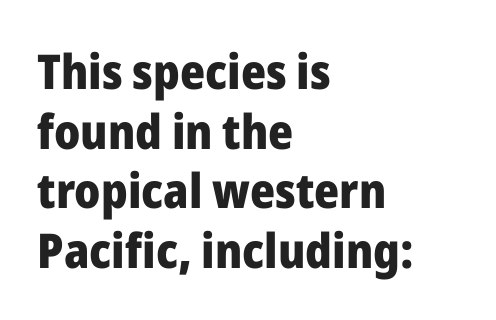
The image shows 48 px heavy sans-serif type, upright; set left-aligned, line spacing 1.24x, normal letter spacing, not underlined; low stroke contrast and a medium x-height.
